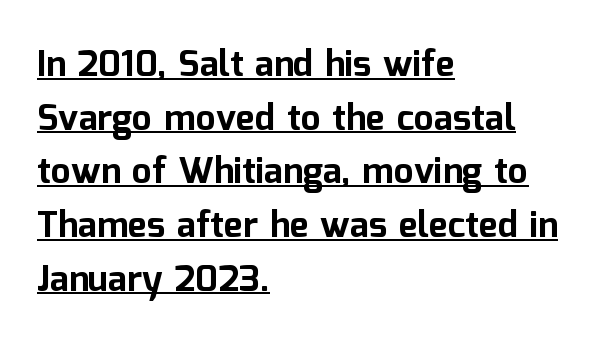
The image shows 36 px bold sans-serif type, upright; set left-aligned, normal line spacing (1.49x), normal letter spacing, underlined; low stroke contrast and a medium x-height.
